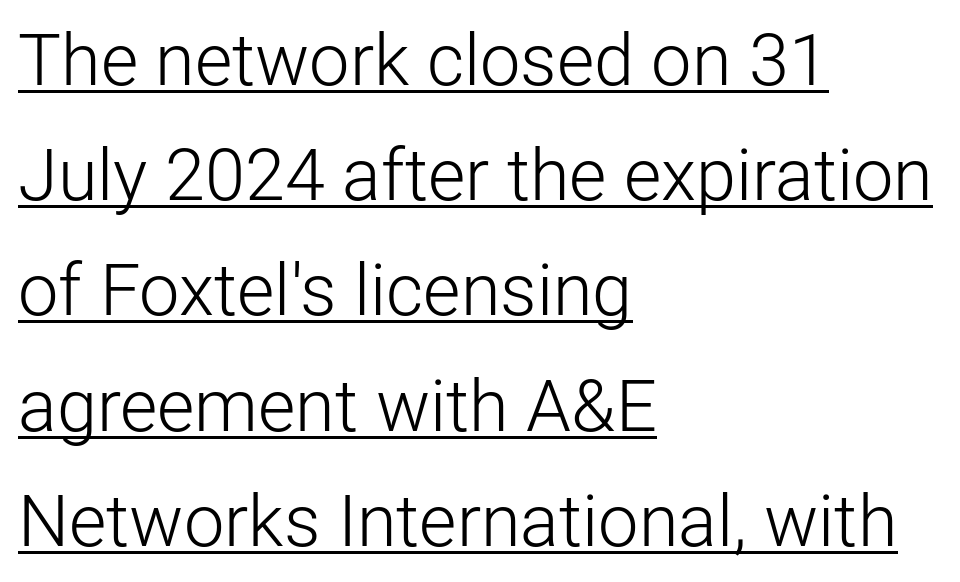
{"serif": "no", "italic": "no", "bold": "no", "weight": "light", "width": "normal", "stroke_contrast": "low", "x_height": "medium", "monospaced": "no", "underline": "yes", "align": "left", "line_spacing": "normal", "line_spacing_ratio": 1.6, "letter_spacing": "normal", "letter_spacing_em": 0.0, "glyph_px": 72}
